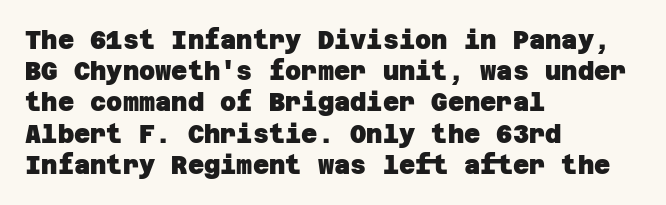
The image shows 25 px bold type; set left-aligned, normal line spacing (1.25x), normal letter spacing, not underlined.
